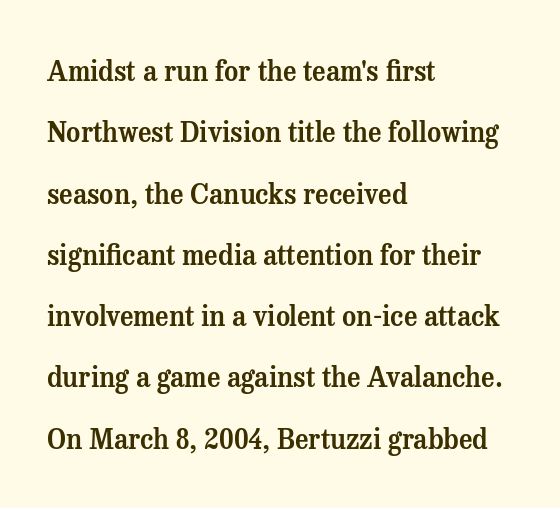
The image shows 27 px text type, upright; set left-aligned, loose line spacing (2.27x), normal letter spacing, not underlined.
